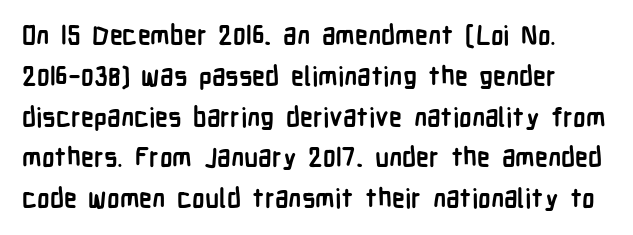
Q: Is the text bold? A: Yes.
Q: Is the text italic (slanted)? A: No, it is upright.
Q: Is the text underlined? A: No.
Q: Is the spacing between letters normal or unusually wide? A: Normal.
Q: Is the spacing between lines tight, normal or loose? A: Normal.
